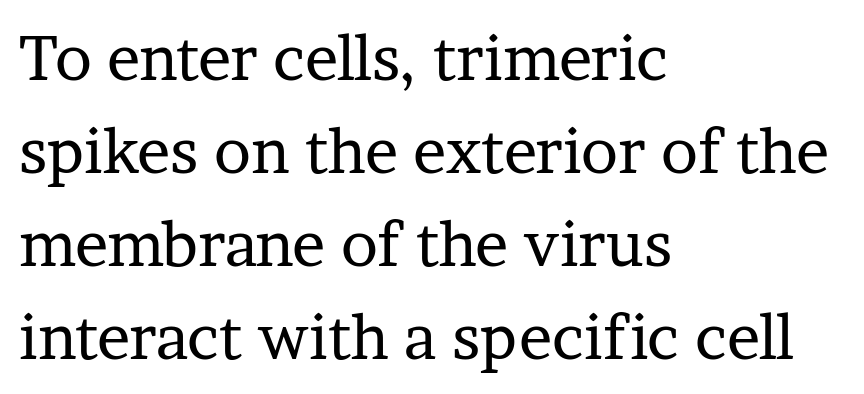
Alignment: flush left. Honestly, the row spacing looks completely unremarkable. Does the type have serifs? Yes, each stem ends in a small foot. Each row of text sits above clean, open space.
